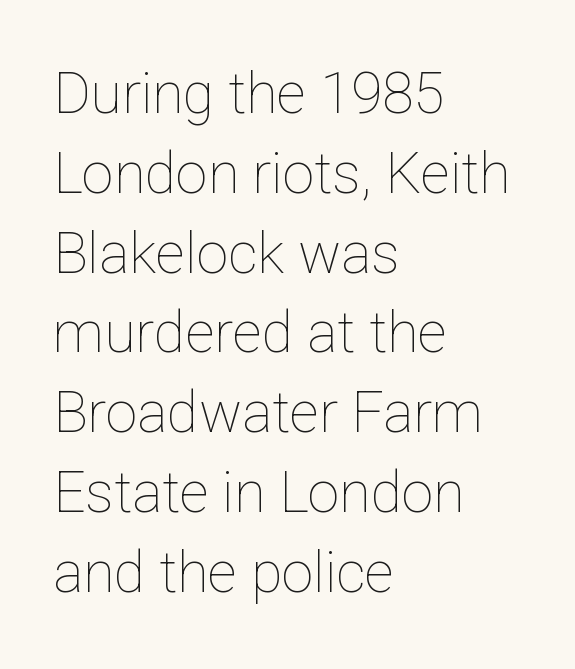
The image shows 57 px thin type, upright; set left-aligned, normal line spacing (1.4x), normal letter spacing, not underlined; low stroke contrast and a medium x-height.
